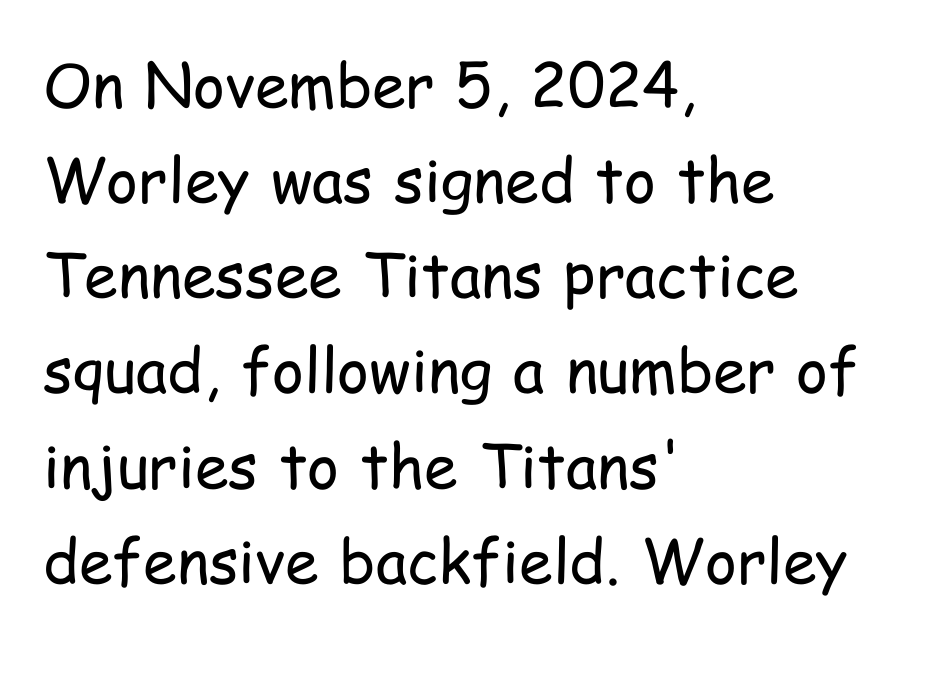
Q: Is the text bold? A: No.
Q: Is the text italic (slanted)? A: No, it is upright.
Q: Is the typeface a serif or a sans-serif typeface? A: Sans-serif.
Q: Is the text underlined? A: No.
Q: How is the paragraph aligned? A: Left-aligned.
Q: Is the spacing between letters normal or unusually wide? A: Normal.
Q: Is the spacing between lines tight, normal or loose? A: Normal.
Q: Width (condensed, normal, or wide)? A: Condensed.
Q: Stroke contrast? A: Low.
Q: x-height? A: Medium.
Q: Monospaced? A: No.
